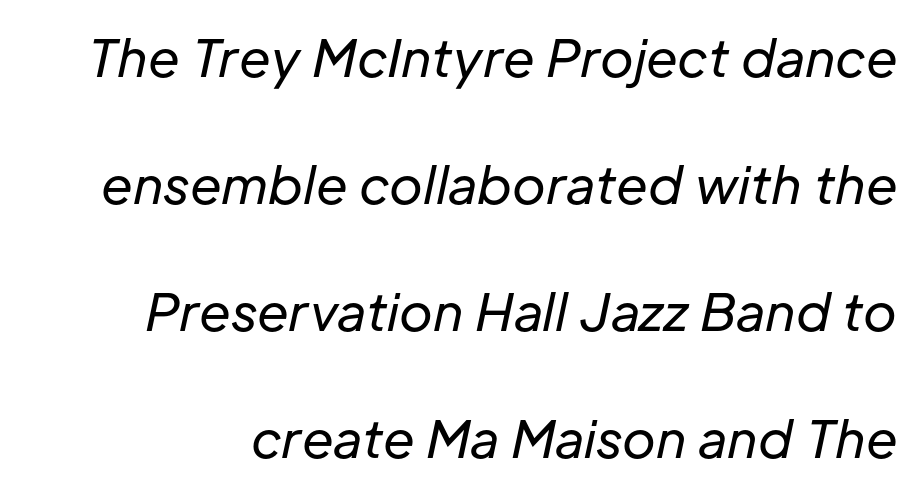
The image shows 51 px regular-weight type, italic (leaning right); set loose line spacing (2.49x), normal letter spacing, not underlined; low stroke contrast and a medium x-height.
